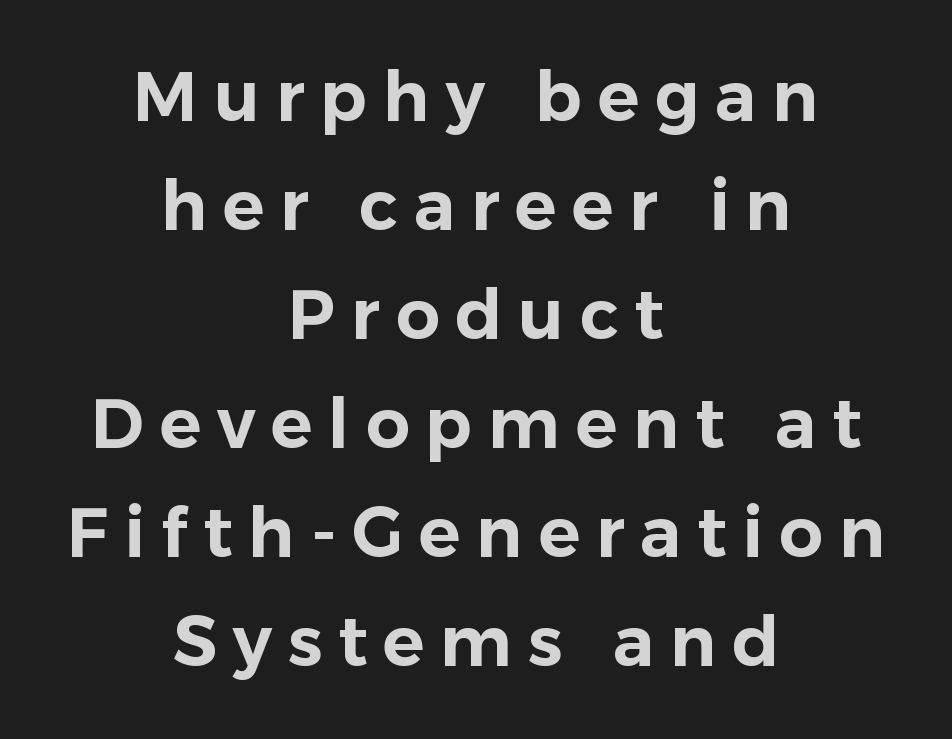
{"serif": "no", "italic": "no", "width": "normal", "stroke_contrast": "low", "x_height": "medium", "monospaced": "no", "underline": "no", "align": "center", "line_spacing": "normal", "line_spacing_ratio": 1.58, "letter_spacing": "wide", "letter_spacing_em": 0.23, "glyph_px": 69}
